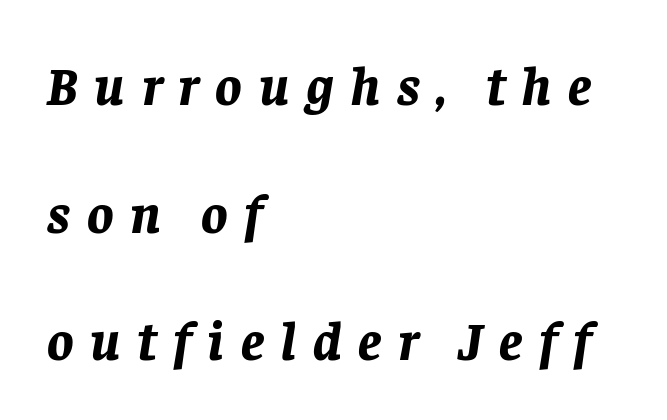
Baseline-to-baseline distance is far greater than the letter height. Lines of text with bare space underneath. These words are printed bold, with thick strokes throughout. The whole block is typeset with a tilt.
